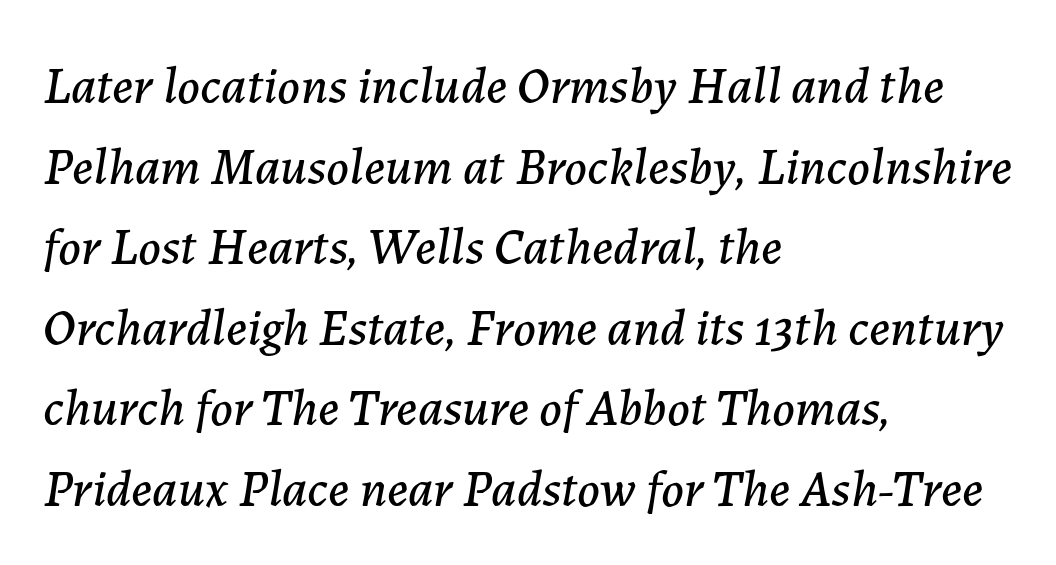
Q: Is the text italic (slanted)? A: Yes, it leans right by about 7 degrees.
Q: Is the text underlined? A: No.
Q: How is the paragraph aligned? A: Left-aligned.
Q: Is the spacing between letters normal or unusually wide? A: Normal.
Q: Is the spacing between lines tight, normal or loose? A: Normal.
Q: Width (condensed, normal, or wide)? A: Normal.
Q: Stroke contrast? A: Low.
Q: x-height? A: Medium.
Q: Monospaced? A: No.
